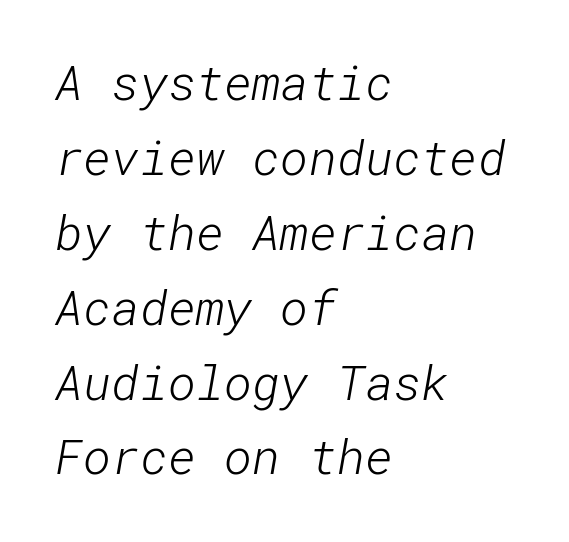
Notice how the passage keeps a crisp vertical edge on the left only. Bold? No — there's no thickening of the strokes. The letterforms sit shoulder to shoulder at normal distance. The characters display no serif detailing; their extremities are plain. Interline gaps are of average width in this sample. Only glyphs here, with clear space below each row.
